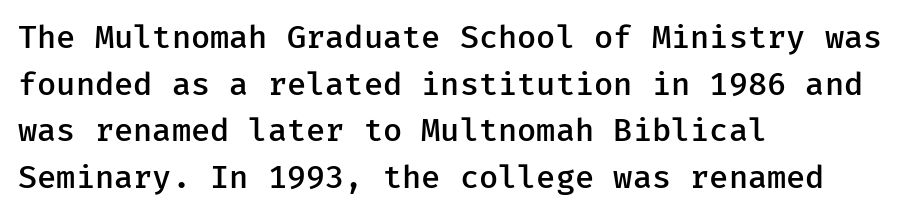
A bit beefed up — I'd call it semibold rather than bold. Leading: standard. Honestly, the letter spacing is just normal — you wouldn't notice it. Posture: straight, roman, zero tilt. Decoration check: the copy has no underline.
